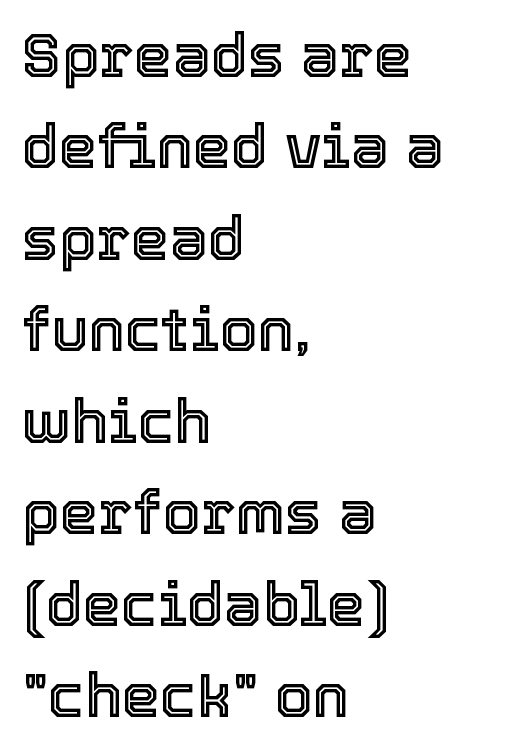
{"italic": "no", "width": "normal", "x_height": "medium", "monospaced": "no", "underline": "no", "align": "left", "line_spacing": "normal", "line_spacing_ratio": 1.5, "letter_spacing": "normal", "letter_spacing_em": 0.0, "glyph_px": 61}
